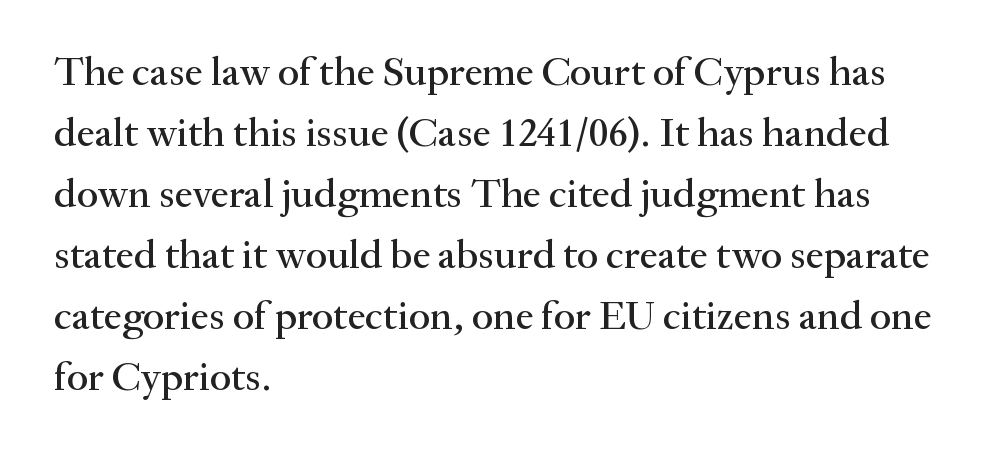
{"serif": "yes", "italic": "no", "width": "normal", "stroke_contrast": "medium", "x_height": "small", "monospaced": "no", "underline": "no", "align": "left", "line_spacing": "normal", "line_spacing_ratio": 1.49, "letter_spacing": "normal", "letter_spacing_em": 0.0, "glyph_px": 41}
